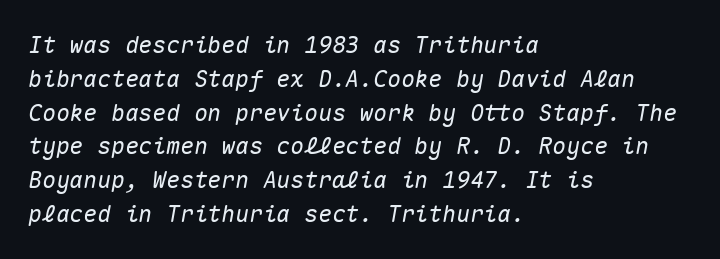
{"italic": "yes", "lean": "right", "slant_degrees": 10, "underline": "no", "align": "left", "line_spacing": "normal", "line_spacing_ratio": 1.47, "letter_spacing": "normal", "letter_spacing_em": 0.0, "glyph_px": 23}
